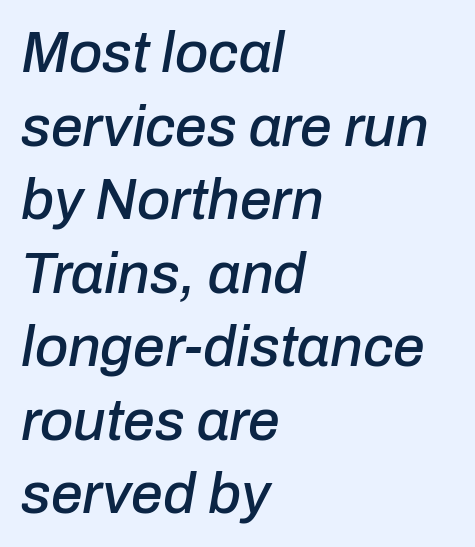
Q: Is the text italic (slanted)? A: Yes, it leans right by about 10 degrees.
Q: Is the text underlined? A: No.
Q: How is the paragraph aligned? A: Left-aligned.
Q: Is the spacing between letters normal or unusually wide? A: Normal.
Q: Is the spacing between lines tight, normal or loose? A: Normal.
Q: Width (condensed, normal, or wide)? A: Normal.
Q: Stroke contrast? A: Low.
Q: x-height? A: Medium.
Q: Monospaced? A: No.
